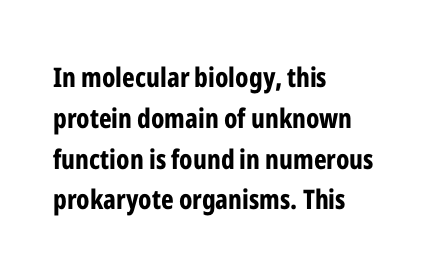
{"italic": "no", "bold": "yes", "underline": "no", "align": "left", "line_spacing": "normal", "line_spacing_ratio": 1.51, "letter_spacing": "normal", "letter_spacing_em": 0.0, "glyph_px": 27}
